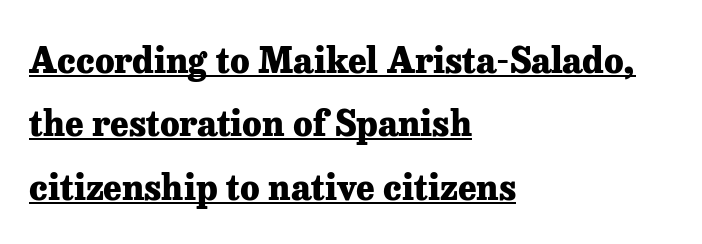
If you drew a line through each stem, it would be perfectly vertical. Heavy-handed strokes throughout: this text is bold. Left-aligned paragraph, ragged on the right. Has an underline been added? It has. The face used here is proportionally spaced, like ordinary book or web type.
